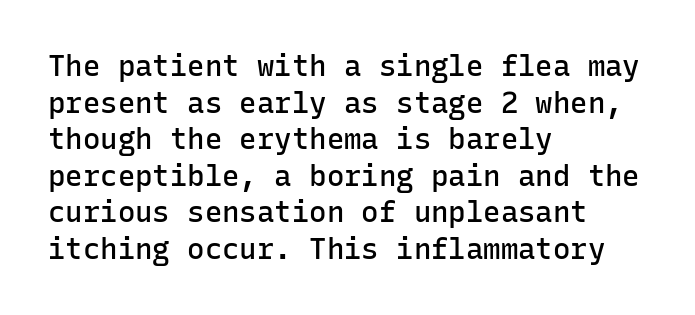
{"serif": "no", "italic": "no", "bold": "semi", "weight": "semibold", "width": "normal", "stroke_contrast": "low", "x_height": "medium", "monospaced": "yes", "underline": "no", "align": "left", "line_spacing": "normal", "line_spacing_ratio": 1.26, "letter_spacing": "normal", "letter_spacing_em": 0.0, "glyph_px": 29}
